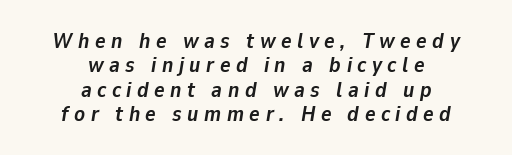
{"italic": "yes", "lean": "right", "slant_degrees": 9, "bold": "yes", "underline": "no", "align": "center", "line_spacing": "tight", "line_spacing_ratio": 1.11, "letter_spacing": "wide", "letter_spacing_em": 0.25, "glyph_px": 22}
